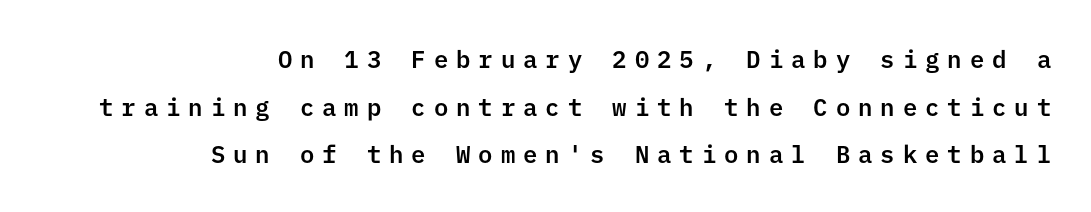
The line-height multiplier appears high, well above default. It's the straight-up-and-down kind of type. Anything drawn beneath the words? Only blank space. A student would call this right alignment; a typographer would say flush right, rag left. Each word looks stretched out because of the extra space between its letters.
